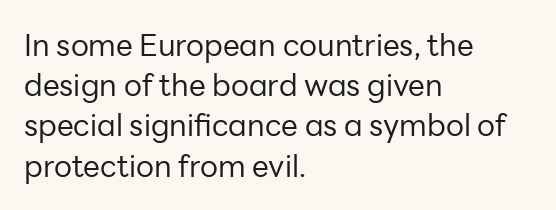
{"serif": "no", "italic": "no", "bold": "no", "weight": "regular", "width": "normal", "stroke_contrast": "low", "x_height": "medium", "monospaced": "no", "underline": "no", "align": "left", "line_spacing": "normal", "line_spacing_ratio": 1.34, "letter_spacing": "normal", "letter_spacing_em": 0.0, "glyph_px": 30}
